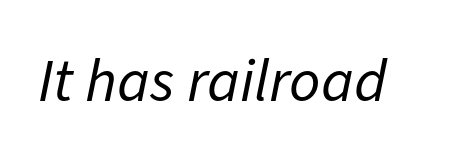
Q: Is the text bold? A: No.
Q: Is the text italic (slanted)? A: Yes, it leans right by about 11 degrees.
Q: Is the text underlined? A: No.
Q: Is the spacing between letters normal or unusually wide? A: Normal.
Q: Width (condensed, normal, or wide)? A: Normal.
Q: Stroke contrast? A: Low.
Q: x-height? A: Medium.
Q: Monospaced? A: No.
